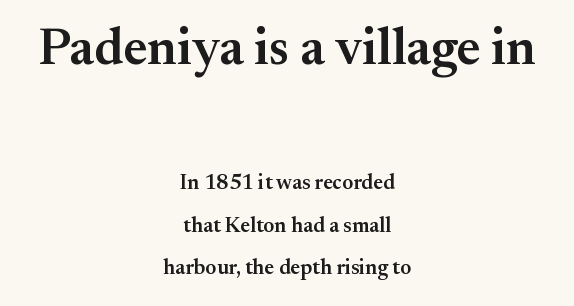
The rendering uses a large line-height, opening up the rows. The space beneath each line is pristine and unruled. Reading top to bottom, the characters get smaller at the block break. The letters are semibold — heavier than regular but short of a full bold. This sample uses a serif face. Compared with a flush-left layout, this one balances lines on the center instead.
